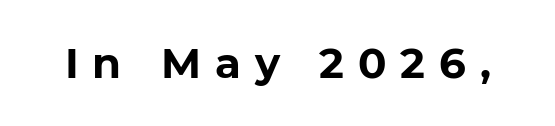
Words appear elongated and porous because spacing is wide. These lines are rendered in a variable-pitch font. Plenty of ink on the page — the face is bold. Words float on clear page, feet unadorned. Serifs: no, the terminals of the letterforms are clean.
